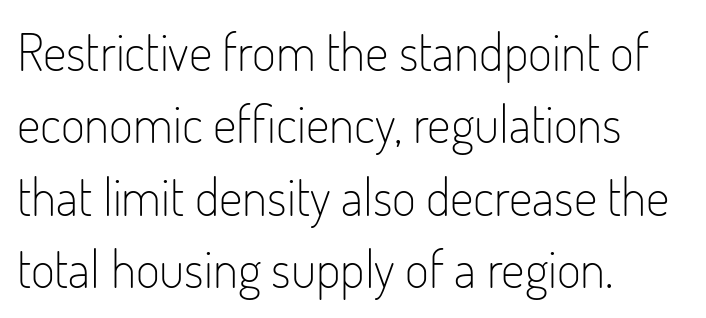
This sample is left-justified, so line endings fall wherever the words run out. The letters carry no serifs — their stems end cleanly without finishing strokes. The rendering uses natural spacing where letterforms have individual widths. Inter-character spacing is left at the font's built-in metrics. Posture: straight, roman, zero tilt. Descenders are the only things crossing below the line.
